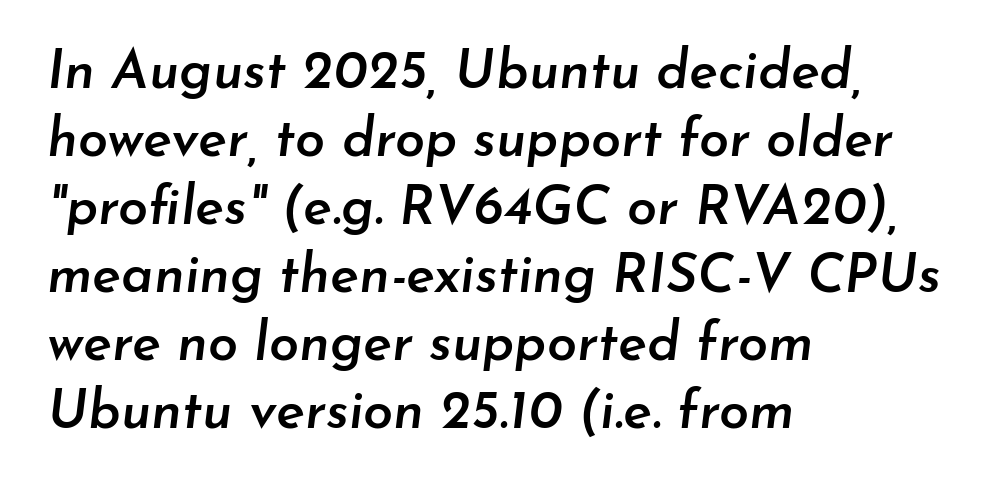
Q: Is the text bold? A: Semi-bold.
Q: Is the text italic (slanted)? A: Yes, it leans right by about 7 degrees.
Q: Is the text underlined? A: No.
Q: How is the paragraph aligned? A: Left-aligned.
Q: Is the spacing between letters normal or unusually wide? A: Normal.
Q: Is the spacing between lines tight, normal or loose? A: Normal.
Q: Width (condensed, normal, or wide)? A: Normal.
Q: Stroke contrast? A: Low.
Q: x-height? A: Small.
Q: Monospaced? A: No.
